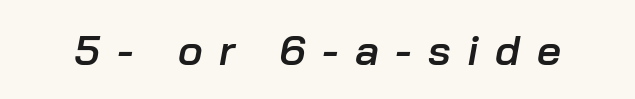
{"italic": "yes", "lean": "right", "slant_degrees": 10, "bold": "semi", "weight": "semibold", "width": "normal", "stroke_contrast": "low", "x_height": "medium", "monospaced": "no", "underline": "no", "letter_spacing": "wide", "letter_spacing_em": 0.39, "glyph_px": 42}
